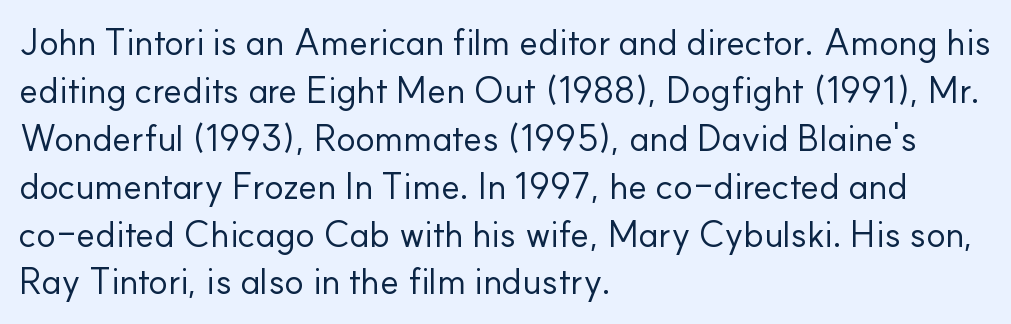
The image shows 36 px regular-weight sans-serif type, upright; set left-aligned, normal line spacing (1.33x), normal letter spacing, not underlined; low stroke contrast and a small x-height.
